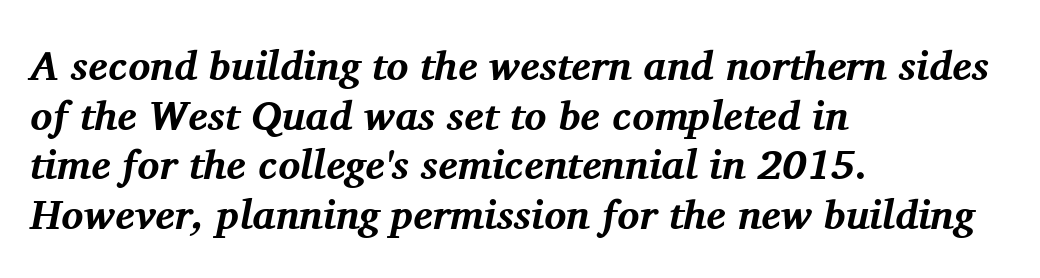
Q: Is the text bold? A: Yes.
Q: Is the text italic (slanted)? A: Yes, it leans right by about 11 degrees.
Q: Is the typeface a serif or a sans-serif typeface? A: Serif.
Q: Is the text underlined? A: No.
Q: How is the paragraph aligned? A: Left-aligned.
Q: Is the spacing between letters normal or unusually wide? A: Normal.
Q: Width (condensed, normal, or wide)? A: Normal.
Q: Stroke contrast? A: Medium.
Q: x-height? A: Medium.
Q: Monospaced? A: No.
